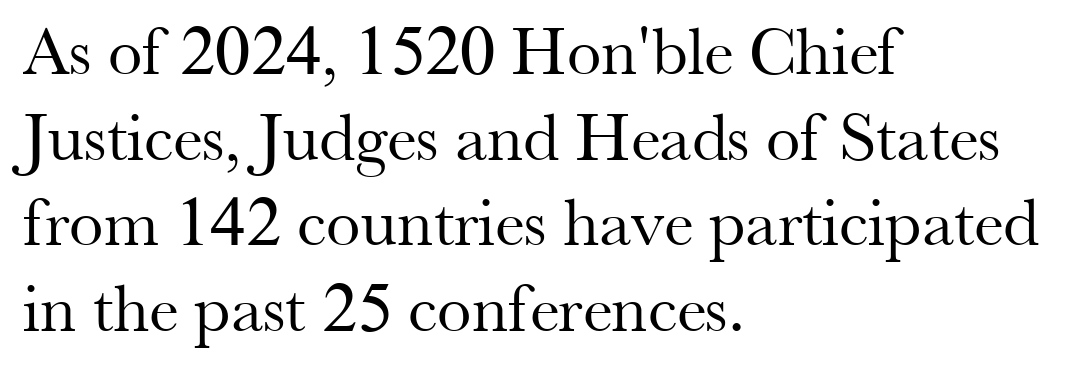
Q: Is the text bold? A: No.
Q: Is the text italic (slanted)? A: No, it is upright.
Q: Is the typeface a serif or a sans-serif typeface? A: Serif.
Q: Is the text underlined? A: No.
Q: How is the paragraph aligned? A: Left-aligned.
Q: Is the spacing between letters normal or unusually wide? A: Normal.
Q: Width (condensed, normal, or wide)? A: Normal.
Q: Stroke contrast? A: Medium.
Q: x-height? A: Small.
Q: Monospaced? A: No.
